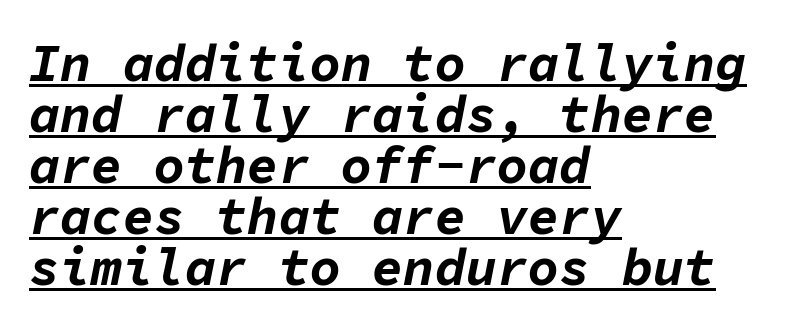
Q: Is the text bold? A: Yes.
Q: Is the text italic (slanted)? A: Yes, it leans right by about 11 degrees.
Q: Is the text underlined? A: Yes.
Q: How is the paragraph aligned? A: Left-aligned.
Q: Is the spacing between letters normal or unusually wide? A: Normal.
Q: Is the spacing between lines tight, normal or loose? A: Tight.
Q: Width (condensed, normal, or wide)? A: Normal.
Q: Stroke contrast? A: Low.
Q: x-height? A: Medium.
Q: Monospaced? A: Yes.
